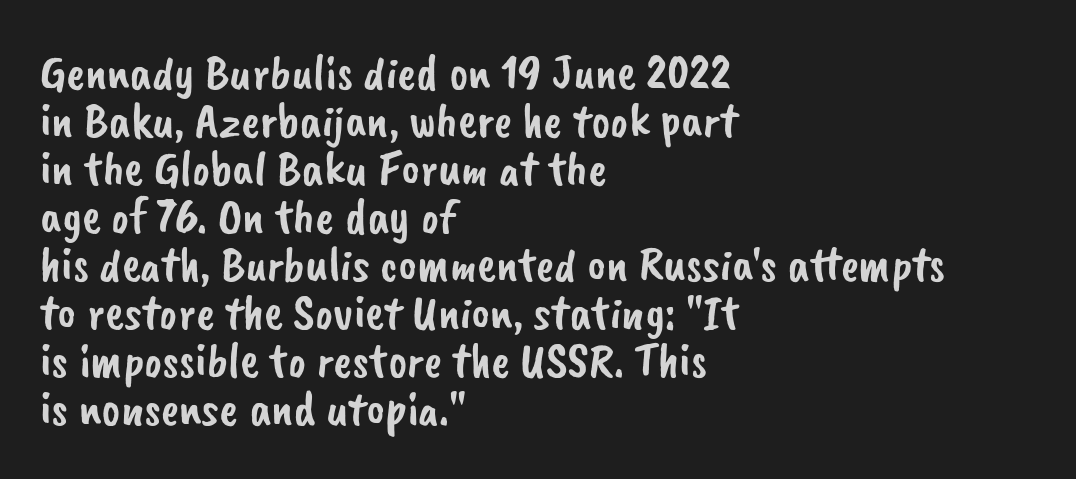
Compared with typical paragraphs, the rows here are closer together. Reading down the block, your eye returns to a fixed left position each line. Anything drawn beneath the words? Only blank space. Each letter's strokes conclude bluntly, with no projecting serifs. You could not count columns in this text — the font is proportionally spaced.
